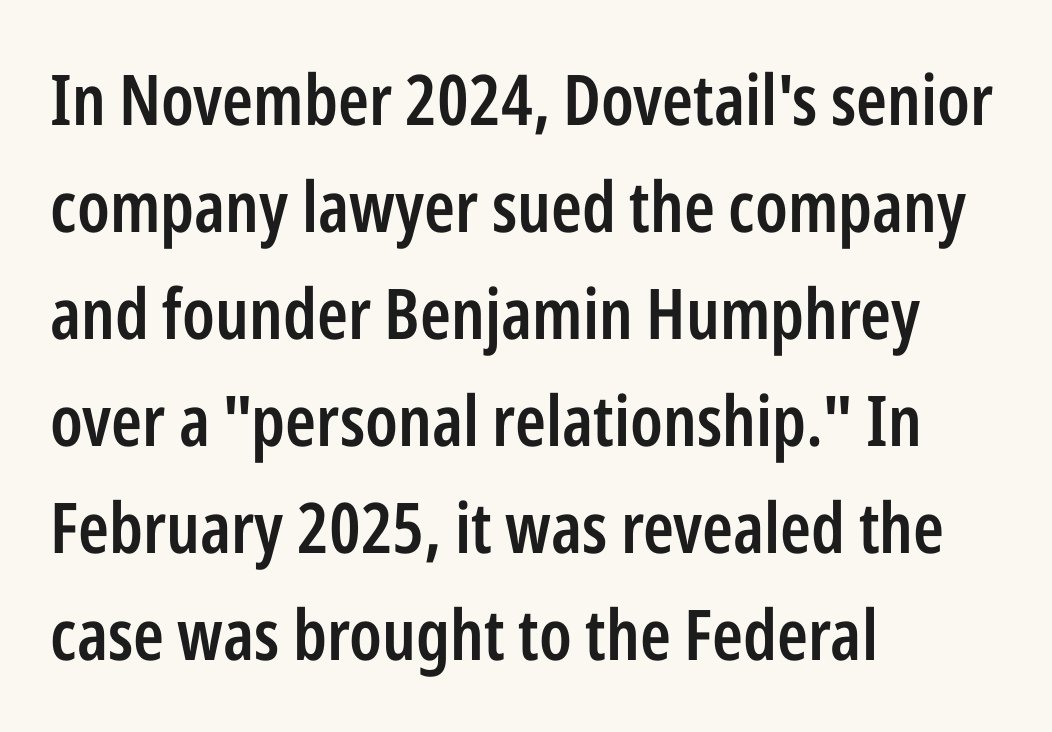
Q: Is the text bold? A: Semi-bold.
Q: Is the text italic (slanted)? A: No, it is upright.
Q: Is the typeface a serif or a sans-serif typeface? A: Sans-serif.
Q: Is the text underlined? A: No.
Q: How is the paragraph aligned? A: Left-aligned.
Q: Is the spacing between letters normal or unusually wide? A: Normal.
Q: Is the spacing between lines tight, normal or loose? A: Normal.
Q: Width (condensed, normal, or wide)? A: Condensed.
Q: Stroke contrast? A: Low.
Q: x-height? A: Medium.
Q: Monospaced? A: No.
